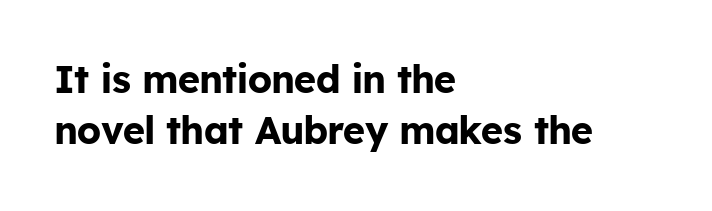
Q: Is the text bold? A: Yes.
Q: Is the text italic (slanted)? A: No, it is upright.
Q: Is the typeface a serif or a sans-serif typeface? A: Sans-serif.
Q: Is the text underlined? A: No.
Q: How is the paragraph aligned? A: Left-aligned.
Q: Is the spacing between letters normal or unusually wide? A: Normal.
Q: Is the spacing between lines tight, normal or loose? A: Normal.
Q: Width (condensed, normal, or wide)? A: Normal.
Q: Stroke contrast? A: Low.
Q: x-height? A: Medium.
Q: Monospaced? A: No.
